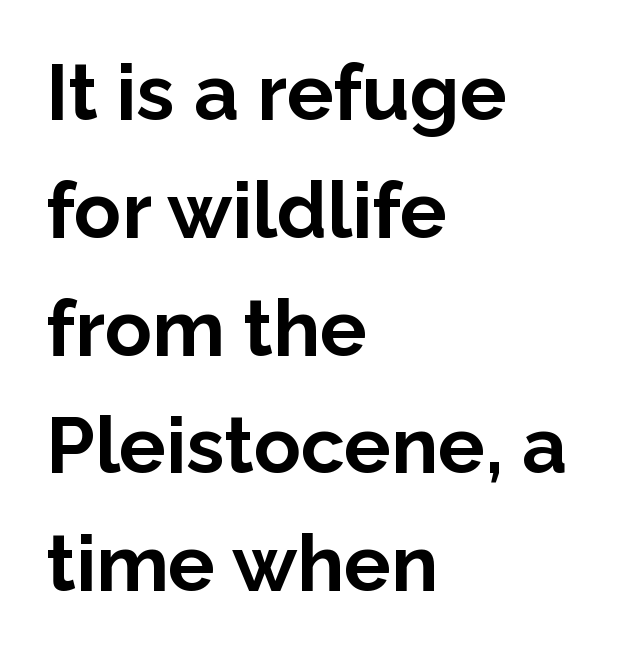
Q: Is the text bold? A: Yes.
Q: Is the text italic (slanted)? A: No, it is upright.
Q: Is the typeface a serif or a sans-serif typeface? A: Sans-serif.
Q: Is the text underlined? A: No.
Q: How is the paragraph aligned? A: Left-aligned.
Q: Is the spacing between letters normal or unusually wide? A: Normal.
Q: Is the spacing between lines tight, normal or loose? A: Normal.
Q: Width (condensed, normal, or wide)? A: Normal.
Q: Stroke contrast? A: Low.
Q: x-height? A: Medium.
Q: Monospaced? A: No.
